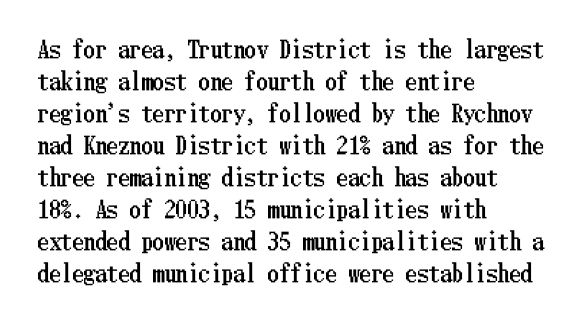
The image shows 23 px text type, upright; set left-aligned, normal line spacing (1.39x), normal letter spacing, not underlined.
